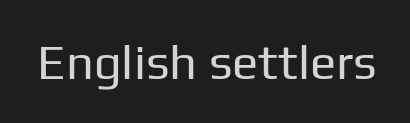
Q: Is the text bold? A: No.
Q: Is the text italic (slanted)? A: No, it is upright.
Q: Is the typeface a serif or a sans-serif typeface? A: Sans-serif.
Q: Is the text underlined? A: No.
Q: Is the spacing between letters normal or unusually wide? A: Normal.
Q: Width (condensed, normal, or wide)? A: Normal.
Q: Stroke contrast? A: Low.
Q: x-height? A: Medium.
Q: Monospaced? A: No.
